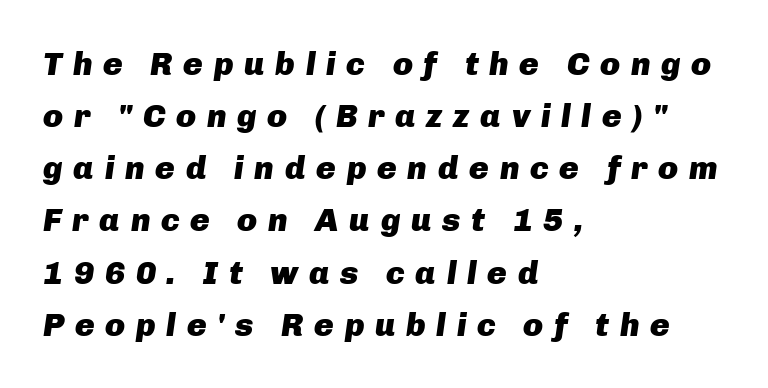
Spacing verdict: proportional, widths tailored to each character. Typesetter's note: full bold, strokes at maximum text heaviness. Display-style spreading of the glyphs; the letterfit is very open. Line spacing here is normal. Each line starts at the same left margin while the right side varies.
